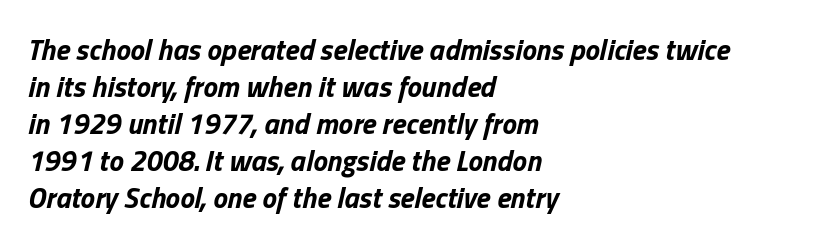
Think of a printed novel: that variable character pitch is what you see here. If you drew a line through each stem, it would be angled. Line spacing here is normal. You could call the tracking neutral — neither tight nor loose.
